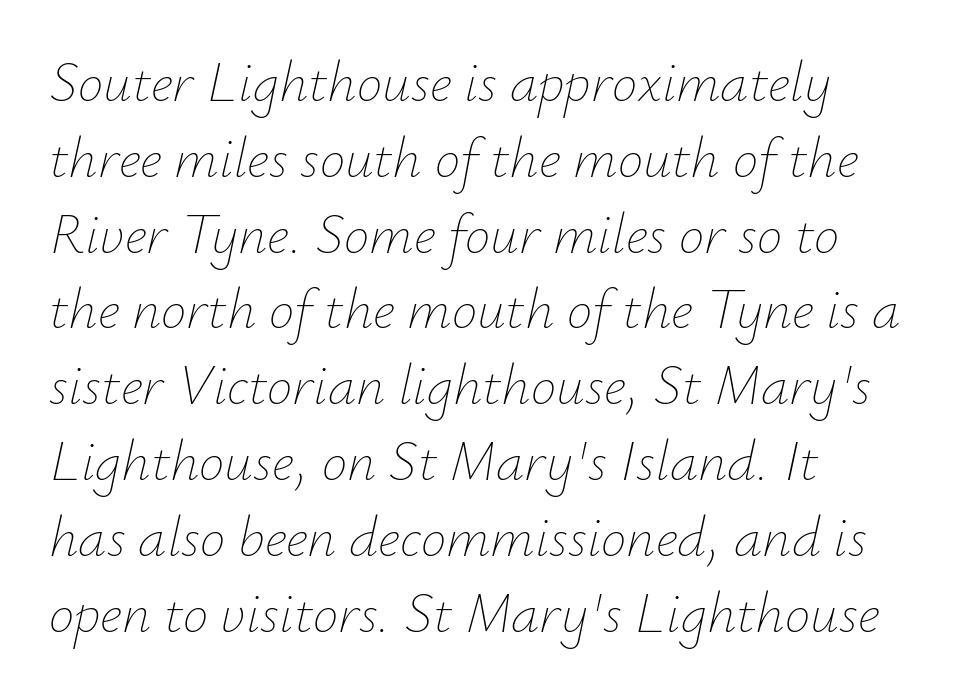
Do the characters align in a grid? No, the font is proportional. The vertical gap from one line to the next is medium. Rule under the text: the space is simply empty. Every row of glyphs begins at an identical x-position on the left.
